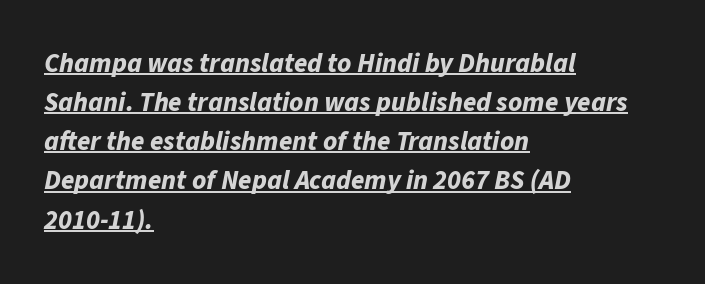
{"italic": "yes", "lean": "right", "slant_degrees": 11, "bold": "yes", "underline": "yes", "align": "left", "line_spacing": "normal", "line_spacing_ratio": 1.45, "letter_spacing": "normal", "letter_spacing_em": 0.0, "glyph_px": 27}
